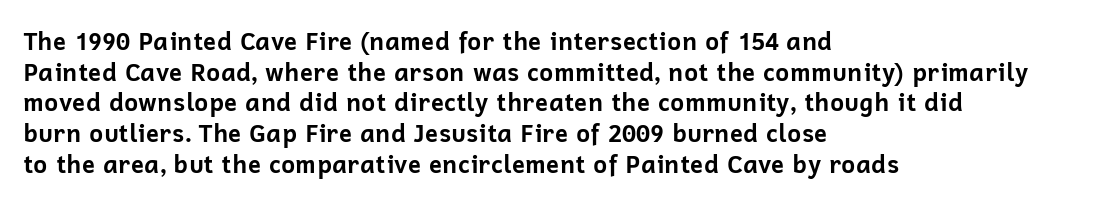
Q: Is the text bold? A: Yes.
Q: Is the text italic (slanted)? A: No, it is upright.
Q: Is the text underlined? A: No.
Q: How is the paragraph aligned? A: Left-aligned.
Q: Is the spacing between letters normal or unusually wide? A: Normal.
Q: Is the spacing between lines tight, normal or loose? A: Normal.
